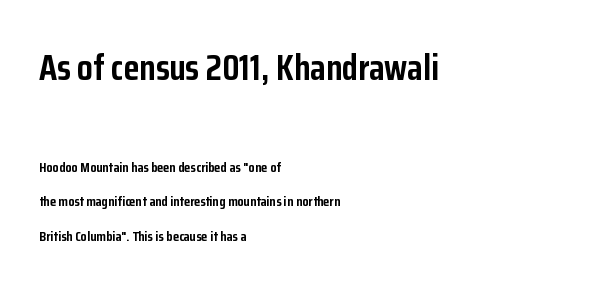
Q: Is the text bold? A: Yes.
Q: Is the text italic (slanted)? A: No, it is upright.
Q: Is the typeface a serif or a sans-serif typeface? A: Sans-serif.
Q: Is the text underlined? A: No.
Q: How is the paragraph aligned? A: Left-aligned.
Q: Is the spacing between letters normal or unusually wide? A: Normal.
Q: Is the spacing between lines tight, normal or loose? A: Loose.
Q: Which block of text is set in a larger size, the first (top) or the second (bottom)? A: The first (top) one.
Q: Width (condensed, normal, or wide)? A: Condensed.
Q: Stroke contrast? A: Low.
Q: x-height? A: Medium.
Q: Monospaced? A: No.
